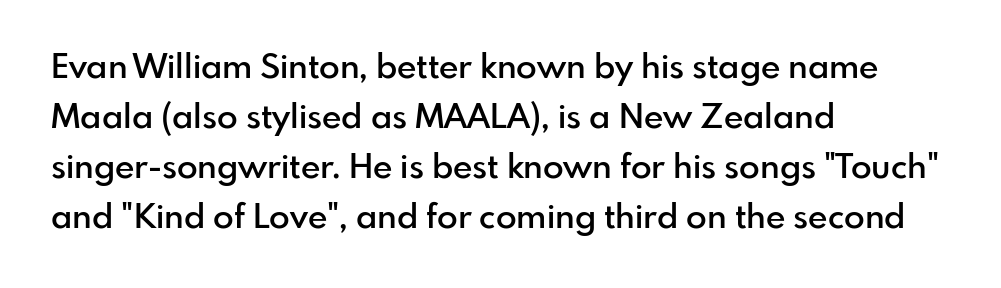
In terms of leading, this rendering sits right in the middle. Typeset ragged right — the left edge is the straight one. Bare-footed words on every line. These lines are rendered in a variable-pitch font.
